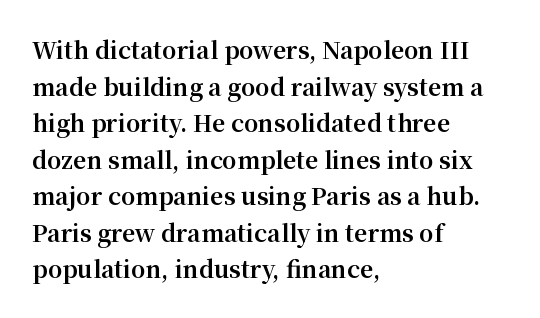
Q: Is the text bold? A: Yes.
Q: Is the text italic (slanted)? A: No, it is upright.
Q: Is the text underlined? A: No.
Q: How is the paragraph aligned? A: Left-aligned.
Q: Is the spacing between letters normal or unusually wide? A: Normal.
Q: Is the spacing between lines tight, normal or loose? A: Normal.
